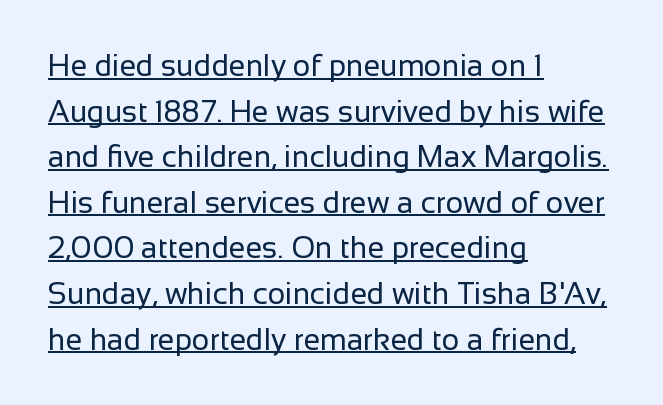
Notice how the stems are strictly vertical — no italics here. Default kerning and tracking; the words read as compact shapes. The typesetter chose a ragged-right arrangement here. Spacing verdict: proportional, widths tailored to each character.
